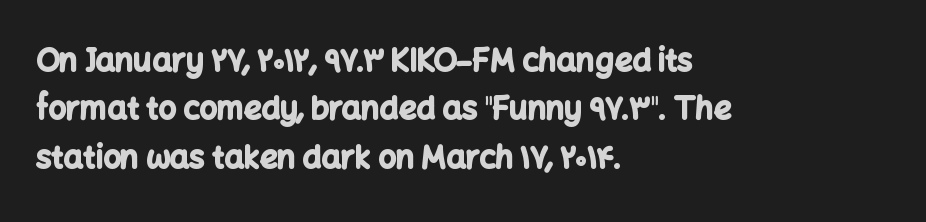
Q: Is the text bold? A: Yes.
Q: Is the text italic (slanted)? A: No, it is upright.
Q: Is the typeface a serif or a sans-serif typeface? A: Sans-serif.
Q: Is the text underlined? A: No.
Q: How is the paragraph aligned? A: Left-aligned.
Q: Is the spacing between letters normal or unusually wide? A: Normal.
Q: Is the spacing between lines tight, normal or loose? A: Normal.
Q: Width (condensed, normal, or wide)? A: Normal.
Q: Stroke contrast? A: Low.
Q: x-height? A: Medium.
Q: Monospaced? A: No.
